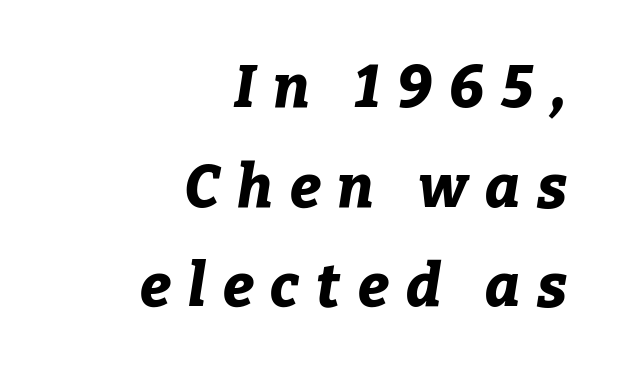
Q: Is the text bold? A: Yes.
Q: Is the text italic (slanted)? A: Yes, it leans right by about 9 degrees.
Q: Is the text underlined? A: No.
Q: How is the paragraph aligned? A: Right-aligned.
Q: Is the spacing between letters normal or unusually wide? A: Unusually wide.
Q: Is the spacing between lines tight, normal or loose? A: Normal.
Q: Width (condensed, normal, or wide)? A: Normal.
Q: Stroke contrast? A: Low.
Q: x-height? A: Medium.
Q: Monospaced? A: No.
